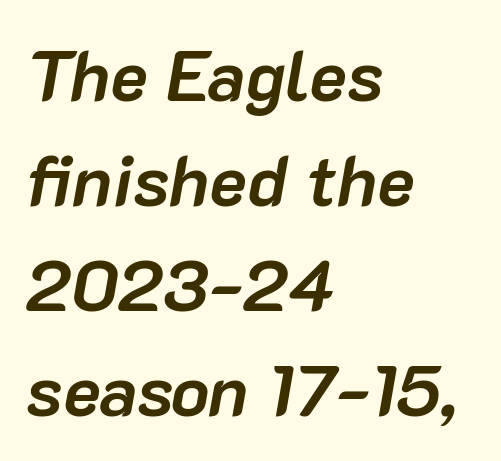
Q: Is the text bold? A: Yes.
Q: Is the text italic (slanted)? A: Yes, it leans right by about 10 degrees.
Q: Is the text underlined? A: No.
Q: How is the paragraph aligned? A: Left-aligned.
Q: Is the spacing between letters normal or unusually wide? A: Normal.
Q: Is the spacing between lines tight, normal or loose? A: Normal.
Q: Width (condensed, normal, or wide)? A: Normal.
Q: Stroke contrast? A: Low.
Q: x-height? A: Medium.
Q: Monospaced? A: No.
